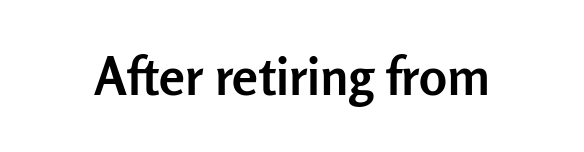
The image shows 52 px semibold sans-serif type, upright; set normal letter spacing, not underlined; low stroke contrast and a medium x-height.
